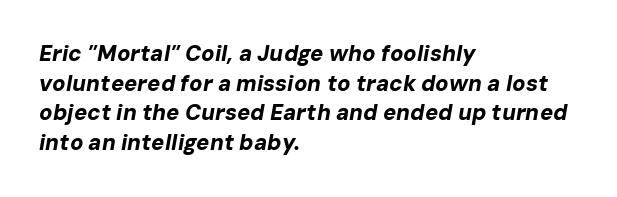
{"italic": "yes", "lean": "right", "slant_degrees": 10, "bold": "yes", "underline": "no", "align": "left", "line_spacing": "normal", "line_spacing_ratio": 1.35, "letter_spacing": "normal", "letter_spacing_em": 0.0, "glyph_px": 22}
